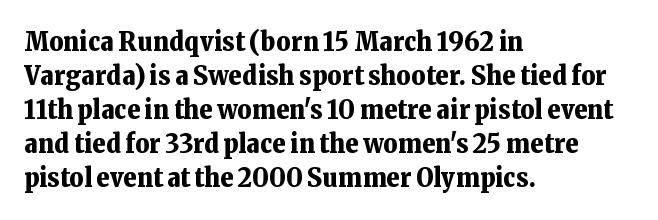
Does the weight exceed regular? Yes, all the way to bold. Short note: letters normally spaced. The space beneath each line is pristine and unruled. The typesetter chose a ragged-right arrangement here. Posture: vertical. The passage shown stacks its lines at a standard gap.
